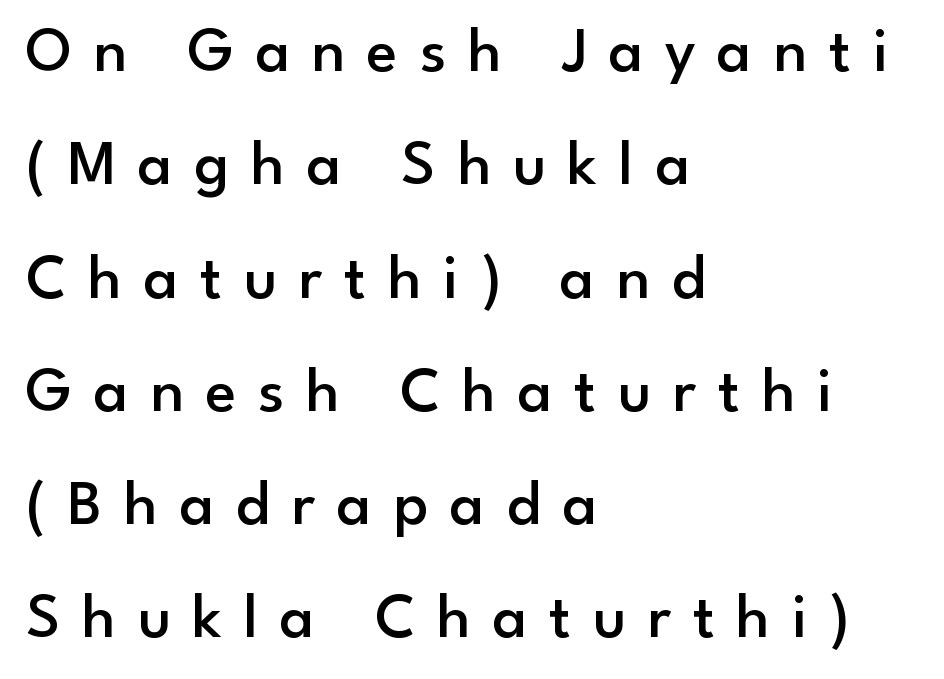
The image shows 64 px semibold sans-serif type, upright; set left-aligned, line spacing 1.77x, unusually wide letter spacing (+0.34 em), not underlined; low stroke contrast and a small x-height.
